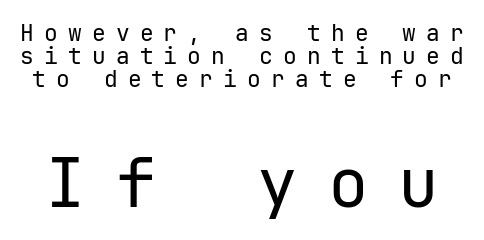
Q: Is the text bold? A: No.
Q: Is the text italic (slanted)? A: No, it is upright.
Q: Is the typeface a serif or a sans-serif typeface? A: Sans-serif.
Q: Is the text underlined? A: No.
Q: Is the spacing between letters normal or unusually wide? A: Unusually wide.
Q: Is the spacing between lines tight, normal or loose? A: Tight.
Q: Which block of text is set in a larger size, the first (top) or the second (bottom)? A: The second (bottom) one.
Q: Width (condensed, normal, or wide)? A: Normal.
Q: Stroke contrast? A: Low.
Q: x-height? A: Medium.
